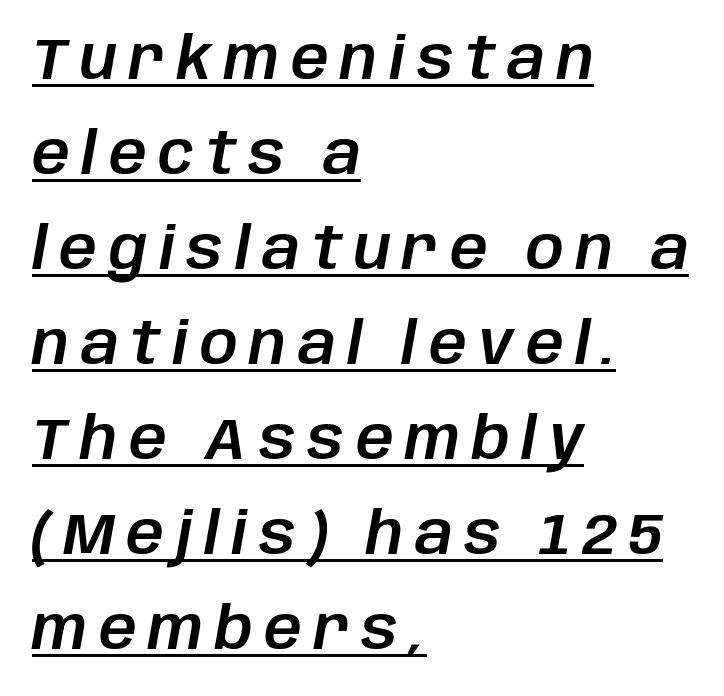
Q: Is the text italic (slanted)? A: Yes, it leans right by about 10 degrees.
Q: Is the text underlined? A: Yes.
Q: How is the paragraph aligned? A: Left-aligned.
Q: Is the spacing between letters normal or unusually wide? A: Unusually wide.
Q: Is the spacing between lines tight, normal or loose? A: Normal.
Q: Width (condensed, normal, or wide)? A: Normal.
Q: Stroke contrast? A: Low.
Q: x-height? A: Large.
Q: Monospaced? A: No.
